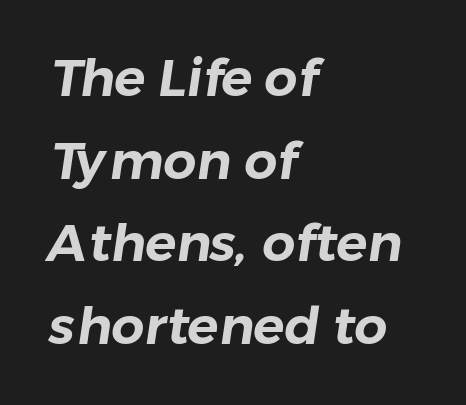
{"serif": "no", "width": "normal", "stroke_contrast": "low", "x_height": "medium", "monospaced": "no", "underline": "no", "align": "left", "line_spacing": "normal", "line_spacing_ratio": 1.59, "letter_spacing": "normal", "letter_spacing_em": 0.0, "glyph_px": 52}
